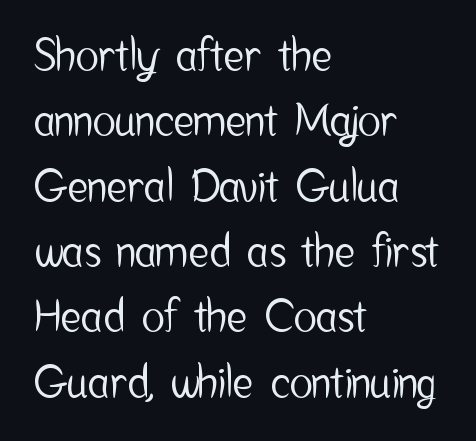
{"serif": "no", "italic": "no", "width": "condensed", "stroke_contrast": "low", "x_height": "medium", "monospaced": "no", "underline": "no", "align": "left", "line_spacing": "normal", "line_spacing_ratio": 1.52, "letter_spacing": "normal", "letter_spacing_em": 0.0, "glyph_px": 43}
